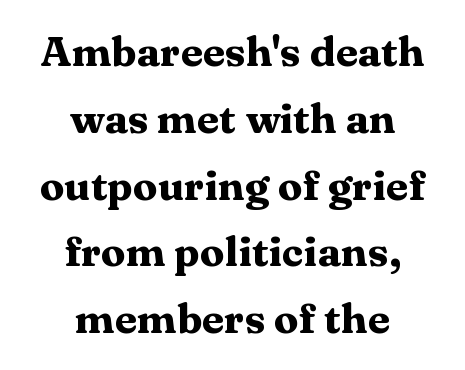
Q: Is the text bold? A: Yes.
Q: Is the text italic (slanted)? A: No, it is upright.
Q: Is the typeface a serif or a sans-serif typeface? A: Serif.
Q: Is the text underlined? A: No.
Q: How is the paragraph aligned? A: Centered.
Q: Is the spacing between letters normal or unusually wide? A: Normal.
Q: Is the spacing between lines tight, normal or loose? A: Normal.
Q: Width (condensed, normal, or wide)? A: Wide.
Q: Stroke contrast? A: Medium.
Q: x-height? A: Medium.
Q: Monospaced? A: No.
